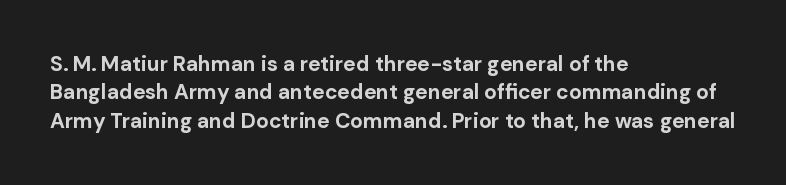
Q: Is the text bold? A: Yes.
Q: Is the text italic (slanted)? A: No, it is upright.
Q: Is the text underlined? A: No.
Q: How is the paragraph aligned? A: Left-aligned.
Q: Is the spacing between letters normal or unusually wide? A: Normal.
Q: Is the spacing between lines tight, normal or loose? A: Normal.
